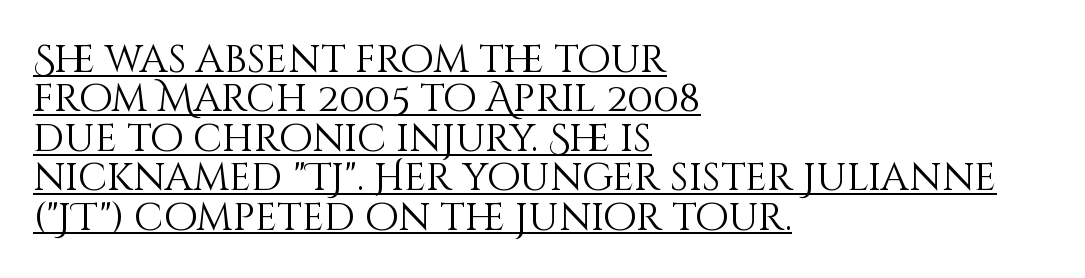
{"italic": "no", "bold": "no", "weight": "light", "width": "normal", "stroke_contrast": "medium", "x_height": "large", "monospaced": "no", "underline": "yes", "align": "left", "line_spacing": "tight", "line_spacing_ratio": 1.01, "letter_spacing": "normal", "letter_spacing_em": 0.0, "glyph_px": 39}
